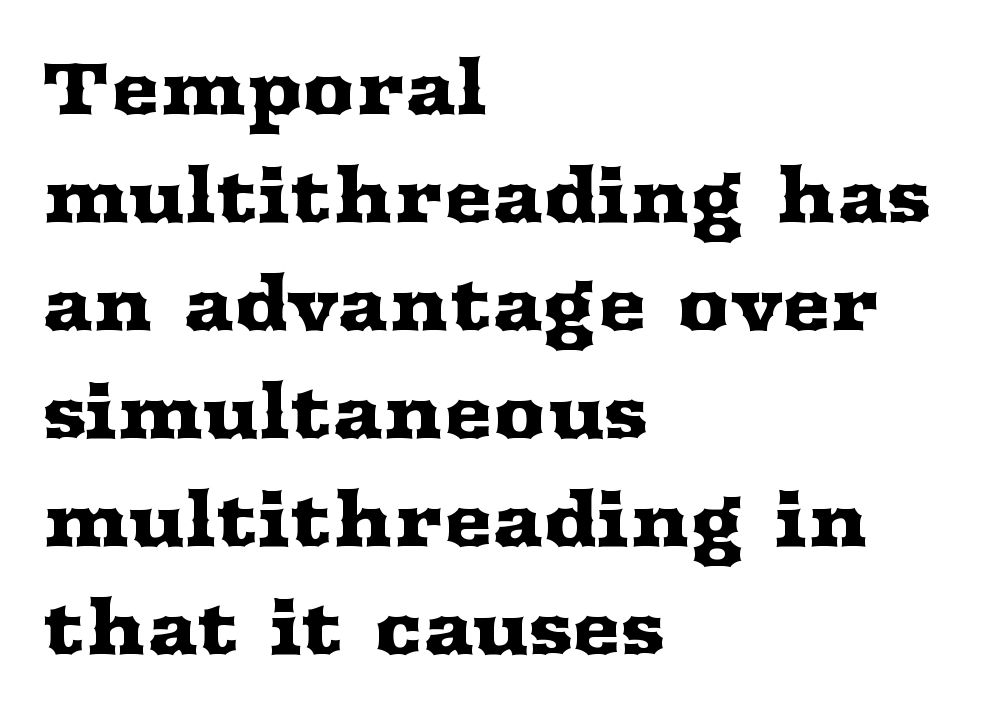
{"serif": "yes", "italic": "no", "width": "wide", "stroke_contrast": "medium", "x_height": "medium", "monospaced": "no", "underline": "no", "align": "left", "line_spacing": "normal", "line_spacing_ratio": 1.46, "letter_spacing": "normal", "letter_spacing_em": 0.0, "glyph_px": 74}
